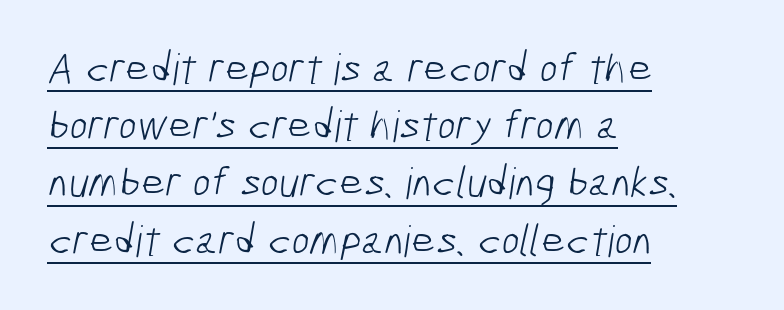
The image shows 43 px light, condensed sans-serif type; set left-aligned, normal line spacing (1.33x), normal letter spacing, underlined; low stroke contrast and a medium x-height.
